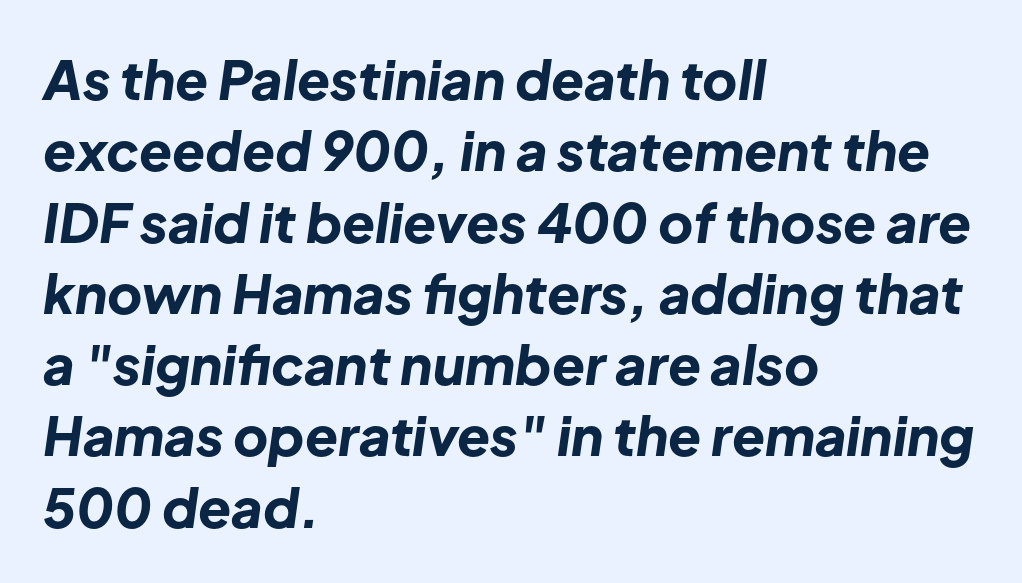
Character widths vary here, with narrow letters taking less room than wide ones. Has an underline been added? It has not. All the whitespace from short lines collects on the right. The specimen reads as italic at a glance. Horizontal bands of white between lines are of average thickness.
